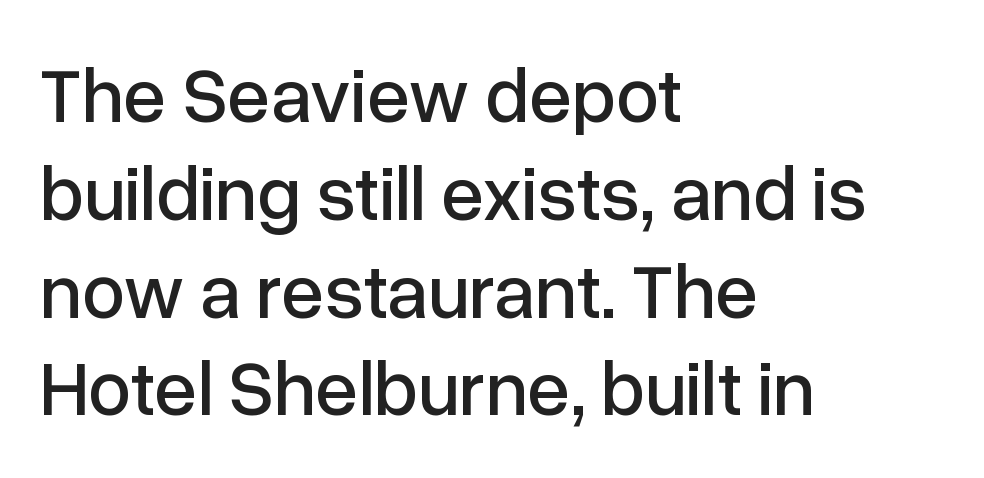
Alignment: flush left. The passage shown is typed in a proportional face where columns would drift. Check the space under the baseline: it is left empty. The line texture is even and compact thanks to regular tracking.
